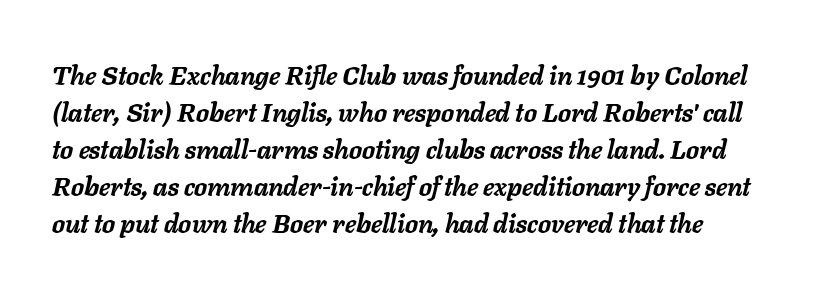
The image shows 26 px bold type, italic (leaning right); set normal line spacing (1.42x), normal letter spacing, not underlined.
